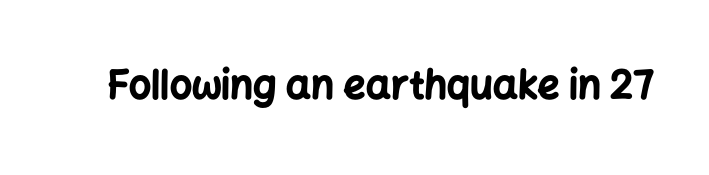
The face used here is rendered with its standard letterfit. Only glyphs here, with clear space below each row. Is this a fixed-width face? No — the glyphs have proportional, varying widths. Ordinary non-slanted type is in use. Thick stems and heavy bowls — unmistakably bold. The type family on display is of the sans-serif kind.
